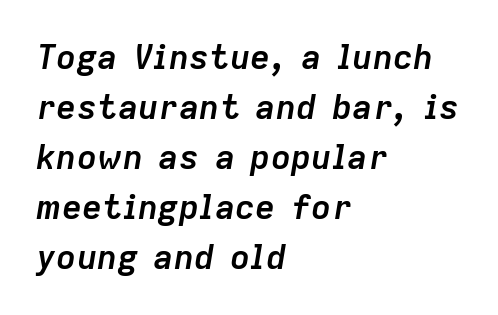
The passage shown is not underscored anywhere. The passage shown has conventional tracking throughout. Each glyph is drawn with heavy, bold strokes. The rendering anchors every line to the left-hand side.
